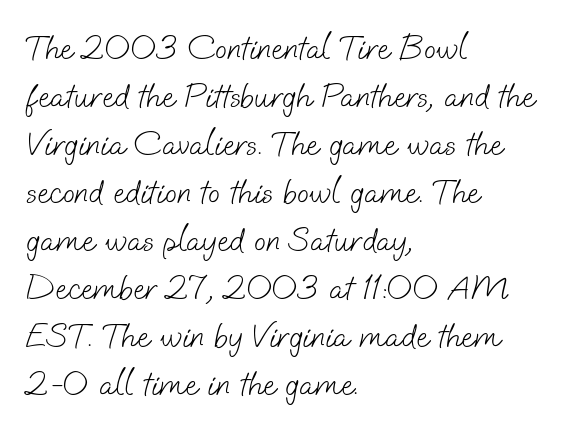
Q: Is the text bold? A: No.
Q: Is the typeface a serif or a sans-serif typeface? A: Sans-serif.
Q: Is the text underlined? A: No.
Q: How is the paragraph aligned? A: Left-aligned.
Q: Is the spacing between letters normal or unusually wide? A: Normal.
Q: Is the spacing between lines tight, normal or loose? A: Normal.
Q: Width (condensed, normal, or wide)? A: Normal.
Q: Stroke contrast? A: Low.
Q: x-height? A: Small.
Q: Monospaced? A: No.
